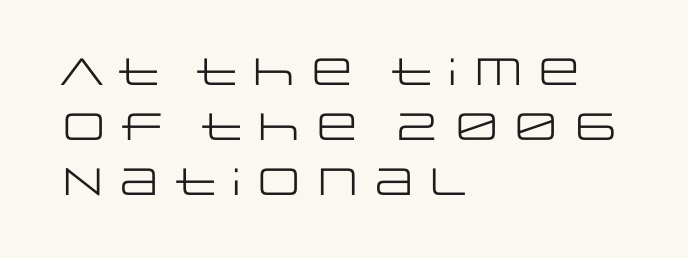
{"serif": "no", "italic": "no", "bold": "no", "weight": "regular", "width": "wide", "stroke_contrast": "low", "x_height": "large", "monospaced": "no", "underline": "no", "align": "left", "line_spacing": "normal", "line_spacing_ratio": 1.45, "letter_spacing": "normal", "letter_spacing_em": 0.0, "glyph_px": 38}
